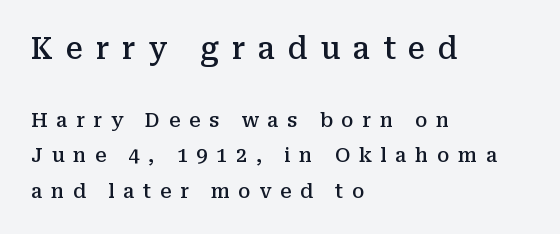
{"serif": "yes", "italic": "no", "bold": "semi", "weight": "semibold", "width": "normal", "stroke_contrast": "medium", "x_height": "medium", "monospaced": "no", "underline": "no", "align": "left", "line_spacing_ratio": 1.77, "letter_spacing": "wide", "letter_spacing_em": 0.43, "larger_block": "first", "size_ratio": 1.5, "glyph_px": 30}
